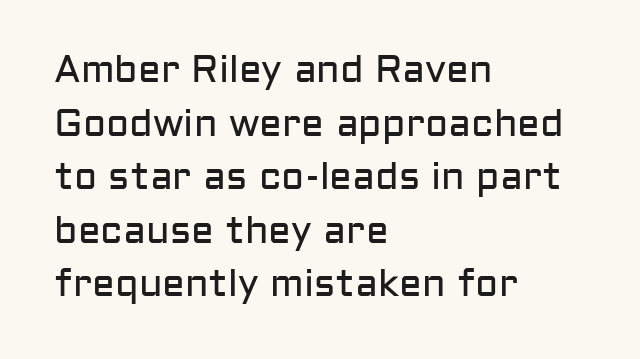
Q: Is the text bold? A: No.
Q: Is the text italic (slanted)? A: No, it is upright.
Q: Is the typeface a serif or a sans-serif typeface? A: Sans-serif.
Q: Is the text underlined? A: No.
Q: How is the paragraph aligned? A: Left-aligned.
Q: Is the spacing between letters normal or unusually wide? A: Normal.
Q: Is the spacing between lines tight, normal or loose? A: Normal.
Q: Width (condensed, normal, or wide)? A: Normal.
Q: Stroke contrast? A: Low.
Q: x-height? A: Medium.
Q: Monospaced? A: No.
